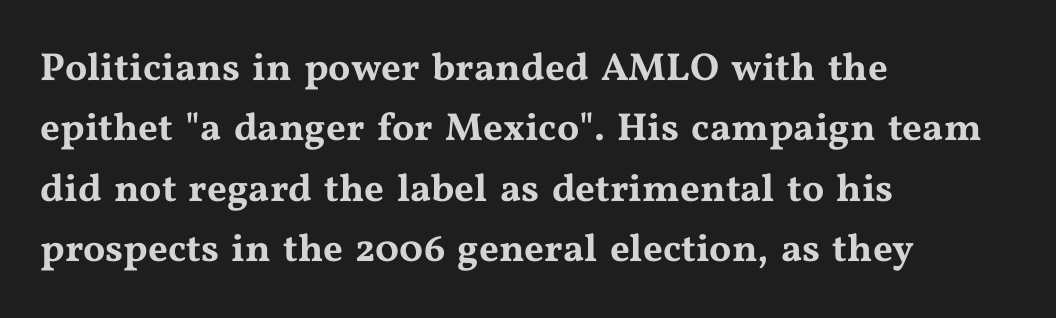
The image shows 39 px wide serif type, upright; set left-aligned, normal line spacing (1.55x), normal letter spacing, not underlined; medium stroke contrast and a medium x-height.
